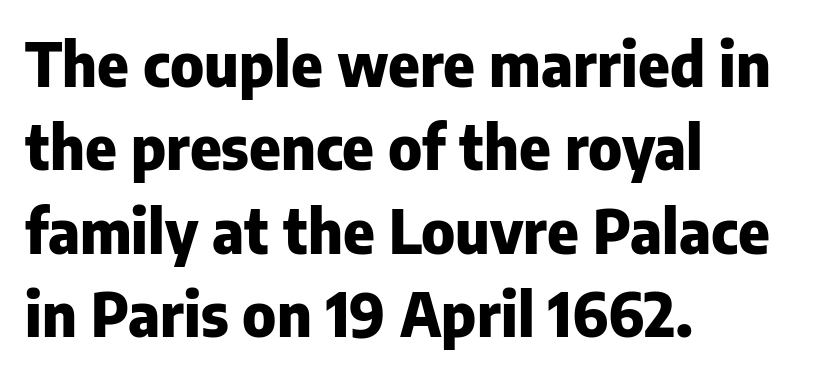
The image shows 60 px heavy sans-serif type, upright; set left-aligned, normal line spacing (1.39x), normal letter spacing, not underlined; low stroke contrast and a medium x-height.
